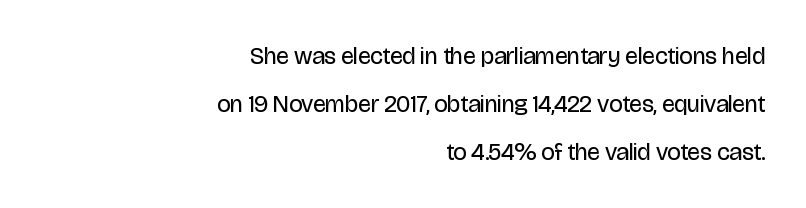
Q: Is the text bold? A: No.
Q: Is the text italic (slanted)? A: No, it is upright.
Q: Is the text underlined? A: No.
Q: How is the paragraph aligned? A: Right-aligned.
Q: Is the spacing between letters normal or unusually wide? A: Normal.
Q: Is the spacing between lines tight, normal or loose? A: Loose.
